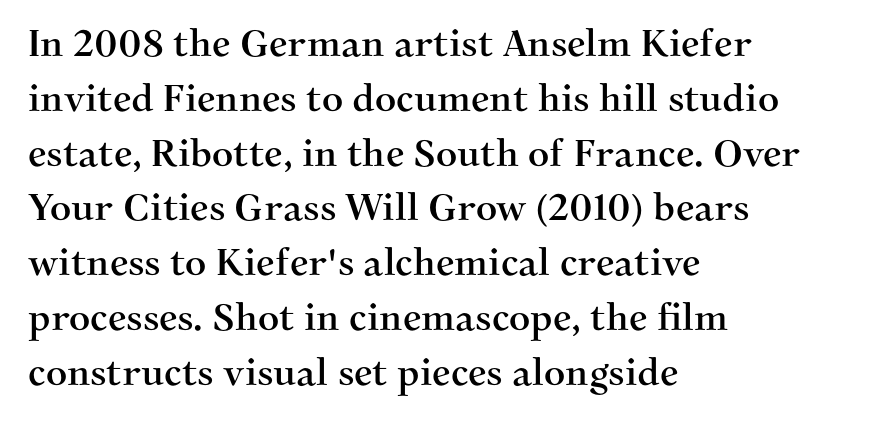
The image shows 37 px serif type, upright; set left-aligned, normal line spacing (1.48x), normal letter spacing, not underlined; medium stroke contrast and a medium x-height.
